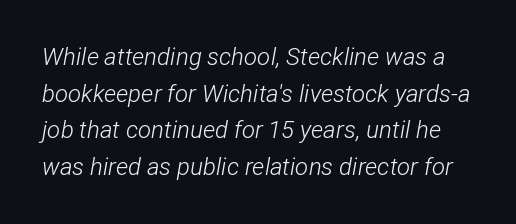
Does the leading feel generous? No, just average. No heavy texture on the line: the type isn't bold. Short note: letters normally spaced. Italic? Definitely — the glyphs are oblique. Underline: absent.
